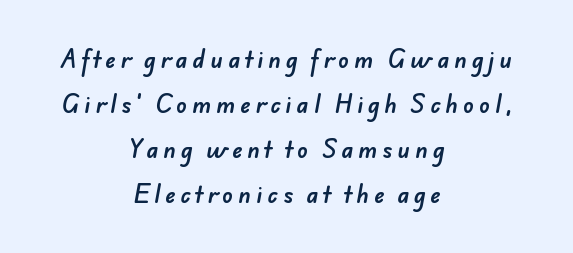
The image shows 22 px text type; set centered, loose line spacing (2.05x), unusually wide letter spacing (+0.22 em), not underlined.
